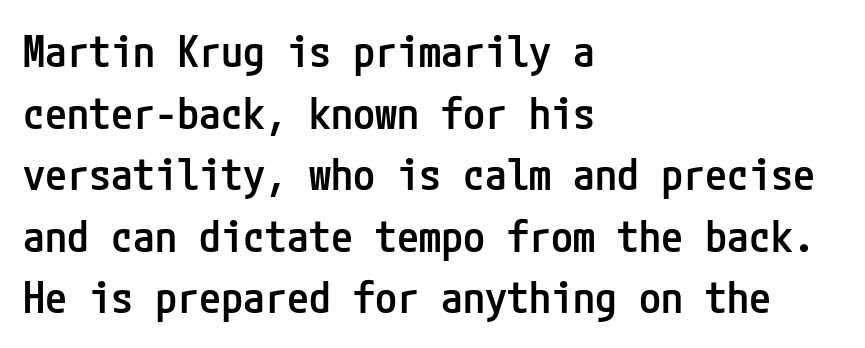
The image shows 44 px semibold, condensed sans-serif type, upright; set left-aligned, normal line spacing (1.4x), normal letter spacing, not underlined; low stroke contrast and a medium x-height.
